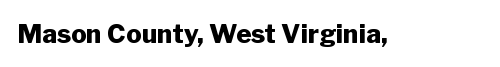
{"italic": "no", "bold": "yes", "underline": "no", "letter_spacing": "normal", "letter_spacing_em": 0.0, "glyph_px": 26}
